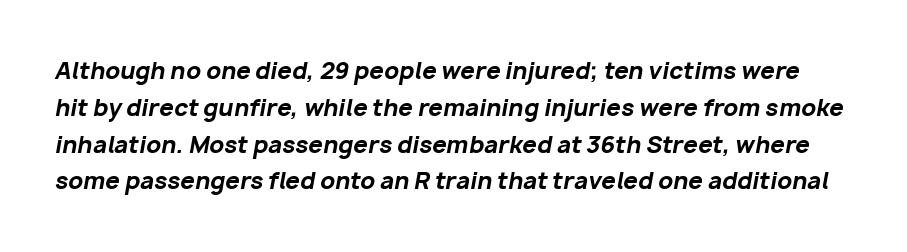
The image shows 23 px bold type, italic (leaning right); set normal line spacing (1.6x), normal letter spacing, not underlined.
